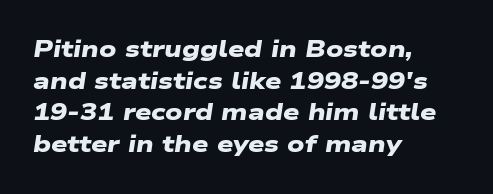
Q: Is the text bold? A: Yes.
Q: Is the text underlined? A: No.
Q: How is the paragraph aligned? A: Left-aligned.
Q: Is the spacing between letters normal or unusually wide? A: Normal.
Q: Is the spacing between lines tight, normal or loose? A: Normal.
